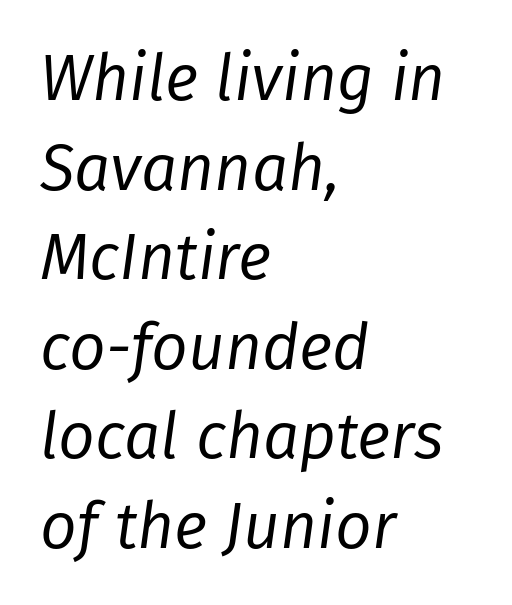
Q: Is the text bold? A: No.
Q: Is the text italic (slanted)? A: Yes, it leans right by about 8 degrees.
Q: Is the text underlined? A: No.
Q: How is the paragraph aligned? A: Left-aligned.
Q: Is the spacing between letters normal or unusually wide? A: Normal.
Q: Is the spacing between lines tight, normal or loose? A: Normal.
Q: Width (condensed, normal, or wide)? A: Normal.
Q: Stroke contrast? A: Low.
Q: x-height? A: Medium.
Q: Monospaced? A: No.
